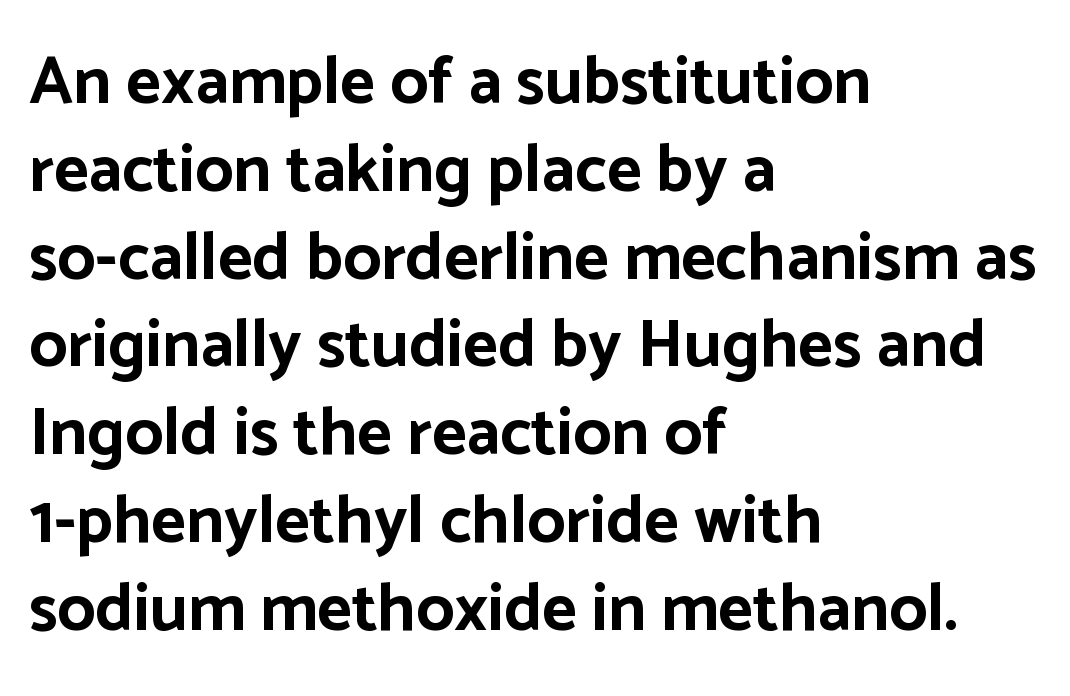
{"serif": "no", "italic": "no", "bold": "yes", "weight": "bold", "width": "normal", "stroke_contrast": "low", "x_height": "medium", "monospaced": "no", "underline": "no", "align": "left", "line_spacing": "normal", "line_spacing_ratio": 1.31, "letter_spacing": "normal", "letter_spacing_em": 0.0, "glyph_px": 67}
